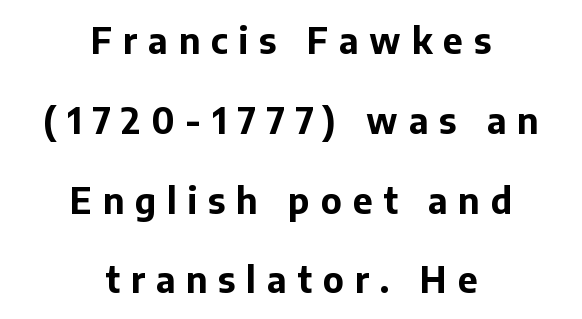
The face used here is proportionally spaced, like ordinary book or web type. As a designer I'd log this as weight 700, bold. Characters remain perfectly vertical along every line. Honestly, there is no underline to notice here at all.
